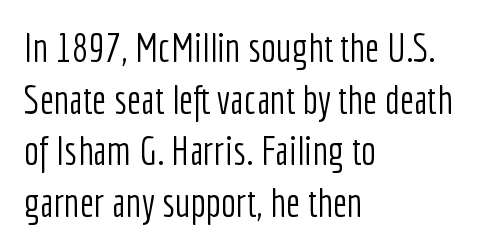
{"serif": "no", "italic": "no", "bold": "no", "weight": "light", "width": "condensed", "stroke_contrast": "low", "x_height": "medium", "monospaced": "no", "underline": "no", "align": "left", "line_spacing": "normal", "line_spacing_ratio": 1.29, "letter_spacing": "normal", "letter_spacing_em": 0.0, "glyph_px": 40}
